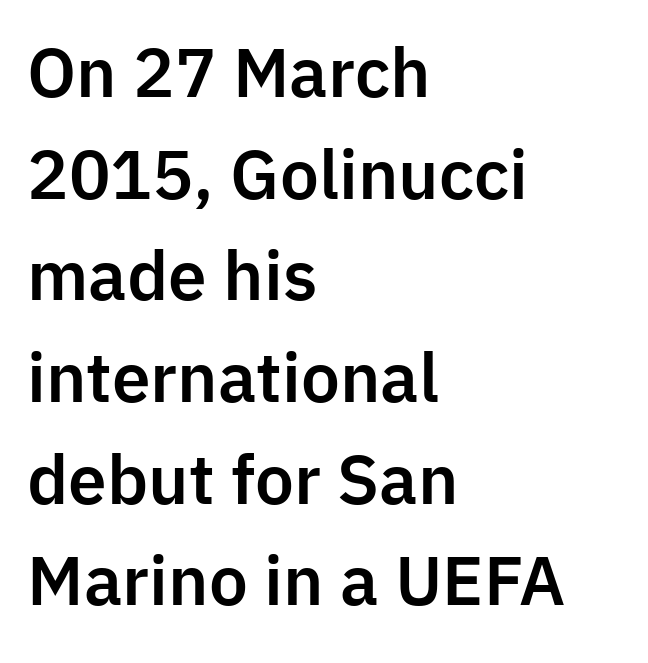
The image shows 66 px sans-serif type, upright; set left-aligned, normal line spacing (1.54x), normal letter spacing, not underlined; low stroke contrast and a medium x-height.
